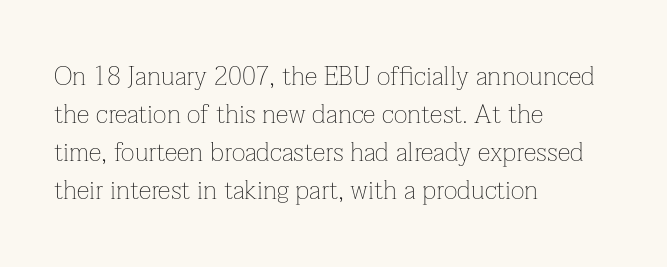
Q: Is the text bold? A: No.
Q: Is the text italic (slanted)? A: No, it is upright.
Q: Is the text underlined? A: No.
Q: How is the paragraph aligned? A: Left-aligned.
Q: Is the spacing between letters normal or unusually wide? A: Normal.
Q: Is the spacing between lines tight, normal or loose? A: Normal.
